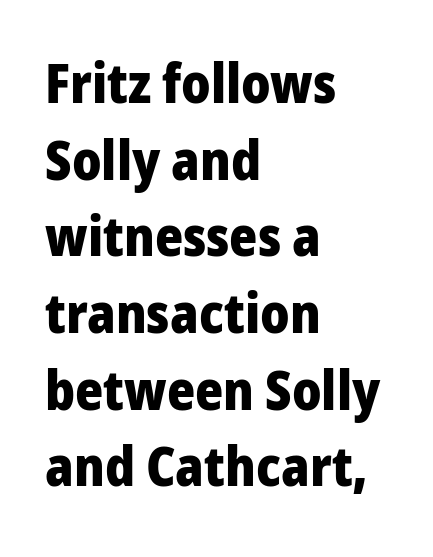
The image shows 54 px heavy sans-serif type, upright; set left-aligned, normal line spacing (1.42x), normal letter spacing, not underlined; low stroke contrast and a medium x-height.
